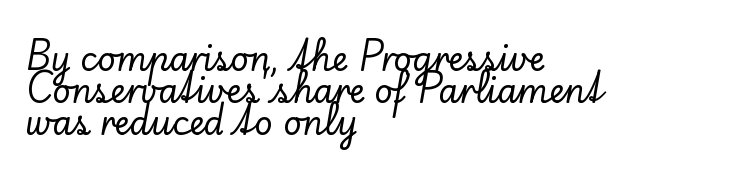
Q: Is the text italic (slanted)? A: Yes.
Q: Is the typeface a serif or a sans-serif typeface? A: Serif.
Q: Is the text underlined? A: No.
Q: How is the paragraph aligned? A: Left-aligned.
Q: Is the spacing between letters normal or unusually wide? A: Normal.
Q: Is the spacing between lines tight, normal or loose? A: Tight.
Q: Width (condensed, normal, or wide)? A: Normal.
Q: Stroke contrast? A: Low.
Q: x-height? A: Small.
Q: Monospaced? A: No.
